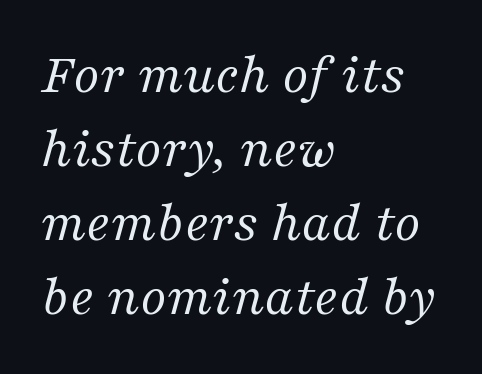
Is the letter spacing exaggerated? No — it looks like the ordinary default. Do the characters align in a grid? No, the font is proportional. This sample keeps an unexceptional amount of space between lines. This rendering employs a face with finishing strokes, i.e., a serif. This is oblique type, the kind used for emphasis or titles. Stems and bowls with no extra thickness — not bold.
